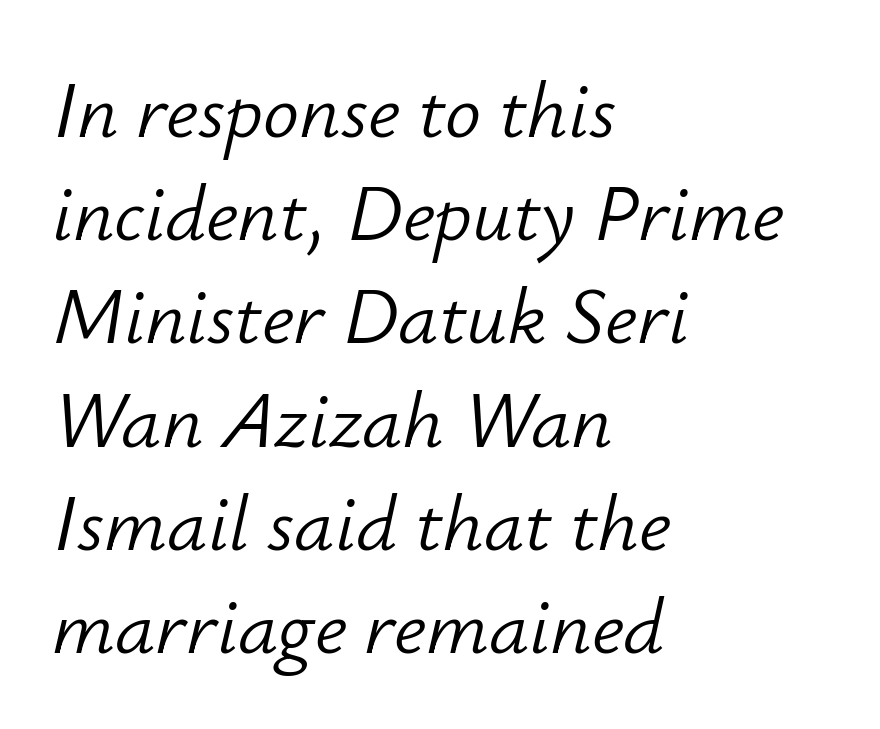
Designer's note — italics engaged. Honestly, the letter spacing is just normal — you wouldn't notice it. Here the designer chose a conventional face with non-uniform glyph widths. The paragraph has a hard left edge and a soft right edge. Weight class: somewhere from thin through regular.
